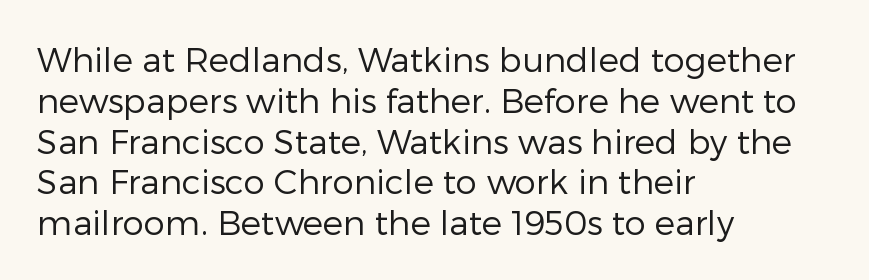
You can tell it's not italic because the verticals are truly vertical. The face looks like a standard text weight, possibly lighter. Proportional: the letters do not fall into vertical columns. What stands out about the letter spacing? Nothing — it is the standard amount. Typographically, this falls in the sans-serif category. Check under the words: just untouched page.
